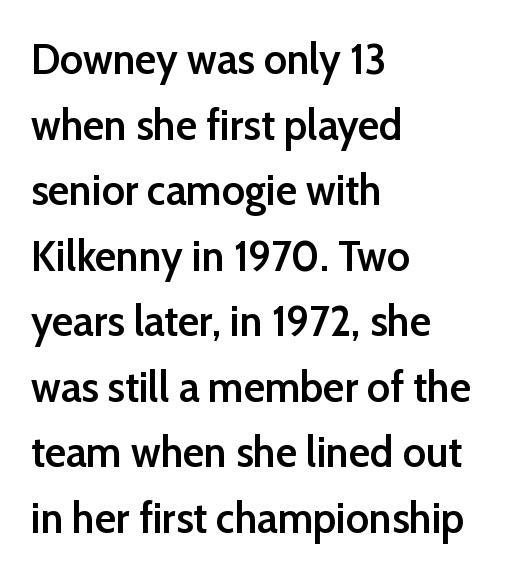
These lines are rendered in a variable-pitch font. The letters are semibold — heavier than regular but short of a full bold. There is no visible air inserted between adjacent glyphs. This rendering employs a face without finishing strokes, i.e., a sans-serif.
